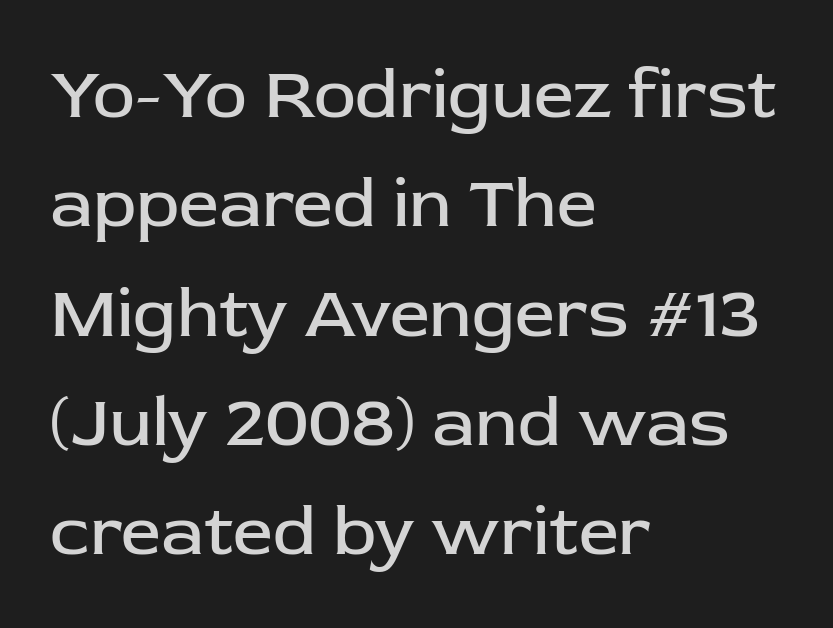
Regarding serifs, this sample does without them. The rendering keeps characters at their native spacing. Note the varied advance widths — an 'i' is clearly narrower than an 'm'. The paragraph has a hard left edge and a soft right edge. The face looks like a standard text weight, possibly lighter.
